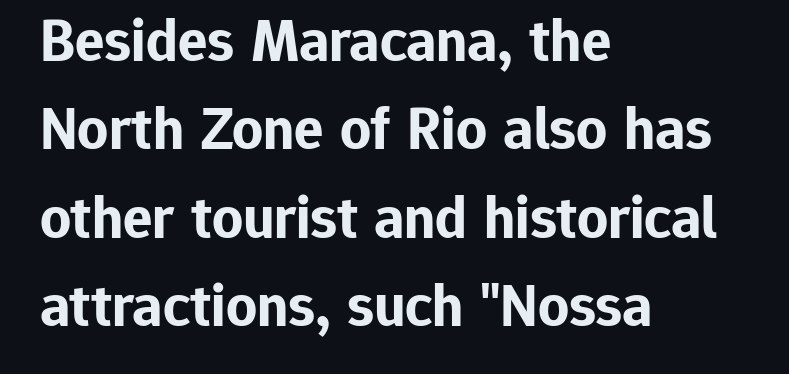
Q: Is the text bold? A: Yes.
Q: Is the text italic (slanted)? A: No, it is upright.
Q: Is the typeface a serif or a sans-serif typeface? A: Sans-serif.
Q: Is the text underlined? A: No.
Q: How is the paragraph aligned? A: Left-aligned.
Q: Is the spacing between letters normal or unusually wide? A: Normal.
Q: Is the spacing between lines tight, normal or loose? A: Normal.
Q: Width (condensed, normal, or wide)? A: Normal.
Q: Stroke contrast? A: Low.
Q: x-height? A: Medium.
Q: Monospaced? A: No.
